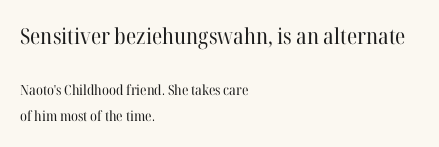
The image shows 22 px text type, upright; set left-aligned, loose line spacing (1.91x), normal letter spacing, not underlined; the first (top) block is 1.57x larger.
